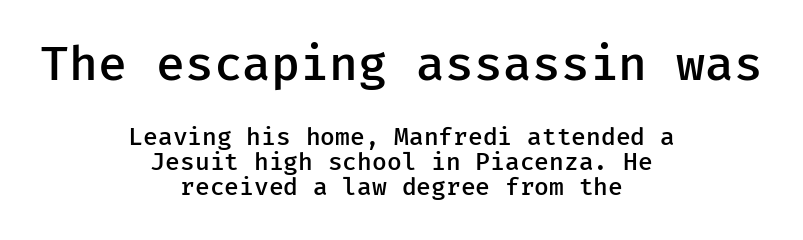
{"serif": "no", "italic": "no", "bold": "semi", "weight": "semibold", "width": "normal", "stroke_contrast": "low", "x_height": "medium", "underline": "no", "align": "center", "line_spacing": "tight", "line_spacing_ratio": 1.04, "letter_spacing": "normal", "letter_spacing_em": 0.0, "larger_block": "first", "size_ratio": 1.96, "glyph_px": 47}
